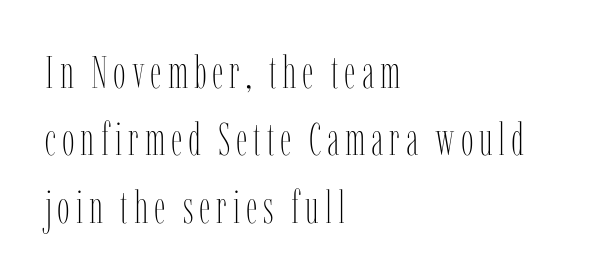
Decoration check: the copy has no underline. Ordinary non-slanted type is in use. The letters advance in unequal steps, a hallmark of proportional type. Compared with typical paragraphs, the rows here are spaced about the same. The typesetter chose a ragged-right arrangement here. Heaviness? Minimal to ordinary, like unemphasized prose.
